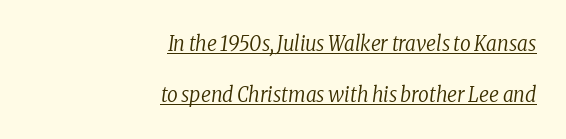
The image shows 21 px text type, italic (leaning right); set right-aligned, loose line spacing (2.45x), normal letter spacing, underlined.
